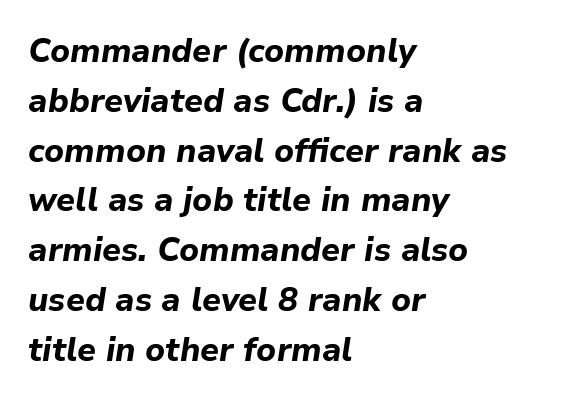
Does the lettering tilt? It does — this is italic. Tracking here is standard; glyphs follow each other at the usual distance. The compositor pushed each line to the left boundary. Pretty heavy lettering here — definitely bold.
